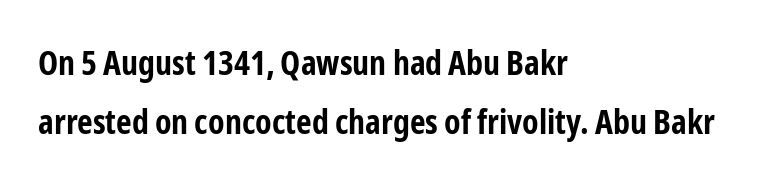
I'd describe the lettering as bold — thick and assertive. Type style note: lacks serifs. Ascenders rise straight up at ninety degrees. Think of a printed novel: that variable character pitch is what you see here. The foot of each line stays bare and open. Short note: letters normally spaced.
